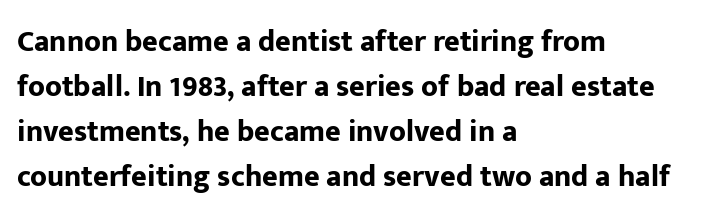
Any mark beneath the type? The region is blank. This is sans-serif lettering, the kind often seen on screens and signage. A dark, heavy texture on the line: the type is bold. The letterforms sit shoulder to shoulder at normal distance.
